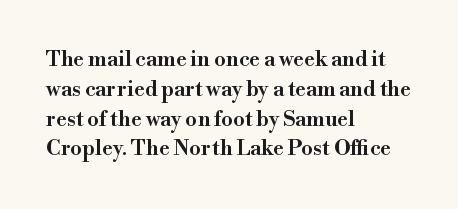
{"italic": "no", "bold": "semi", "underline": "no", "align": "left", "line_spacing": "normal", "line_spacing_ratio": 1.42, "letter_spacing": "normal", "letter_spacing_em": 0.0, "glyph_px": 21}
